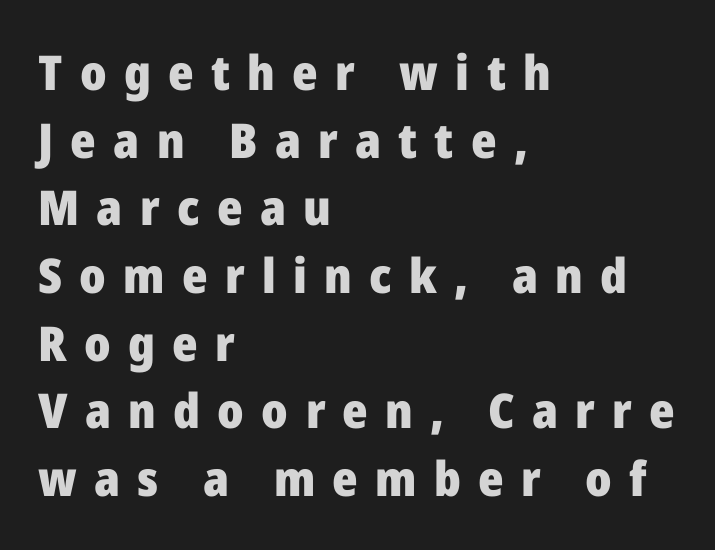
These lines are composed in type without serifs. Tracking here is generous; glyphs stand well apart from one another. The font is running at its bold setting. This is the regular roman posture of the typeface.
